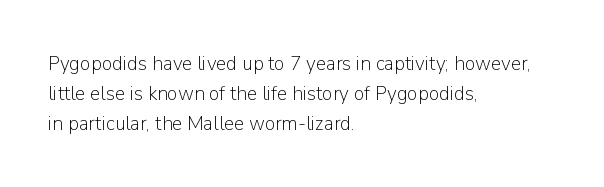
Compared with typical body copy, the letter spacing here is the same. The text block is weighted toward the left margin, trailing off unevenly rightward. The foot of each line stays bare and open. Evenly set lines give the paragraph a standard silhouette. Stroke thickness stays within the range of a standard reading face or lighter.
